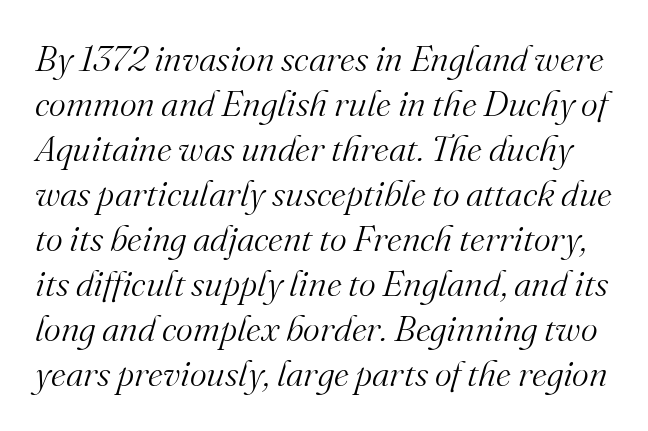
Tracking here is standard; glyphs follow each other at the usual distance. Only glyphs here, with clear space below each row. Letterform terminals end in serifs throughout the passage. Varying glyph widths throughout — classic text-font behaviour. Unbolded letterforms with no extra heft. In terms of posture, this sample is oblique.
